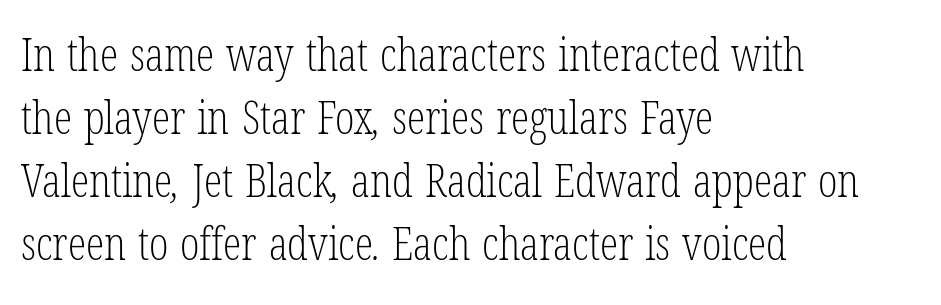
The image shows 46 px light, condensed serif type; set left-aligned, normal line spacing (1.37x), normal letter spacing, not underlined; low stroke contrast and a medium x-height.
